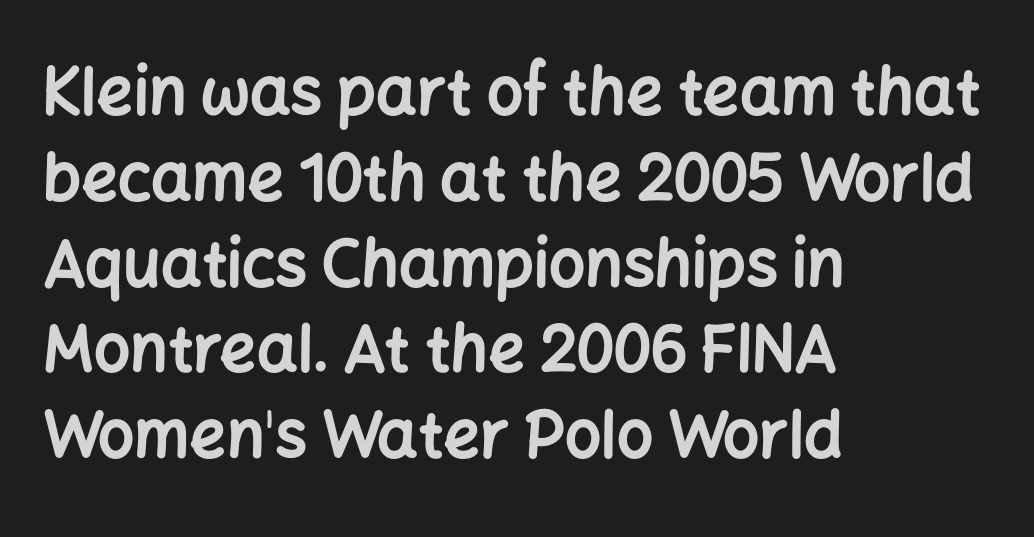
Q: Is the text bold? A: Yes.
Q: Is the text italic (slanted)? A: No, it is upright.
Q: Is the typeface a serif or a sans-serif typeface? A: Sans-serif.
Q: Is the text underlined? A: No.
Q: How is the paragraph aligned? A: Left-aligned.
Q: Is the spacing between letters normal or unusually wide? A: Normal.
Q: Is the spacing between lines tight, normal or loose? A: Normal.
Q: Width (condensed, normal, or wide)? A: Normal.
Q: Stroke contrast? A: Low.
Q: x-height? A: Medium.
Q: Monospaced? A: No.
